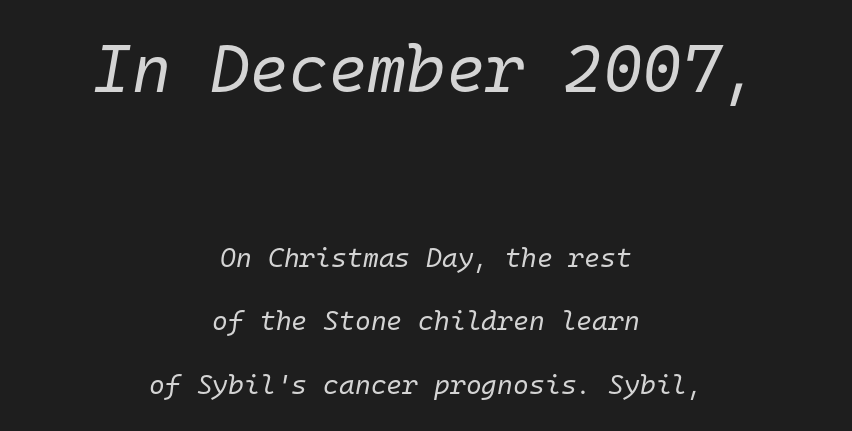
Q: Is the text bold? A: No.
Q: Is the text italic (slanted)? A: Yes, it leans right by about 10 degrees.
Q: Is the text underlined? A: No.
Q: How is the paragraph aligned? A: Centered.
Q: Is the spacing between letters normal or unusually wide? A: Normal.
Q: Is the spacing between lines tight, normal or loose? A: Loose.
Q: Which block of text is set in a larger size, the first (top) or the second (bottom)? A: The first (top) one.
Q: Width (condensed, normal, or wide)? A: Normal.
Q: Stroke contrast? A: Low.
Q: x-height? A: Medium.
Q: Monospaced? A: Yes.
